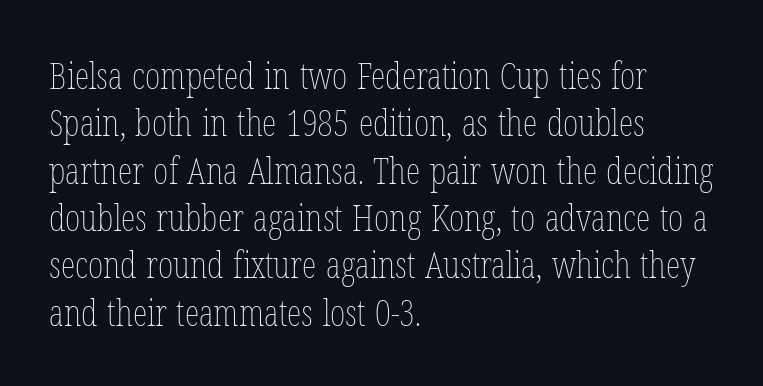
The face used here is proportionally spaced, like ordinary book or web type. Honestly, there is no underline to notice here at all. Interline gaps are of average width in this sample. A typesetter would mark this as roman, not italic. Inter-character spacing is left at the font's built-in metrics. A student would call this left alignment; a typographer would say flush left, rag right.
